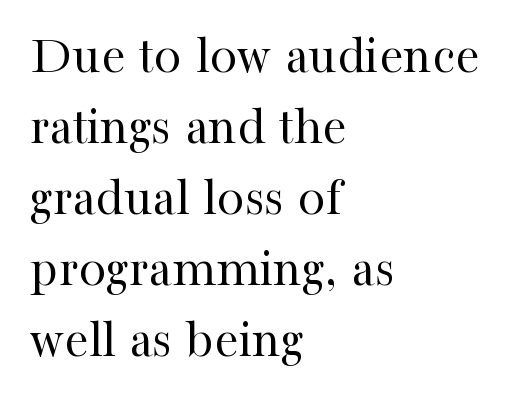
The image shows 55 px regular-weight serif type, upright; set left-aligned, normal line spacing (1.29x), normal letter spacing, not underlined; high stroke contrast and a medium x-height.
